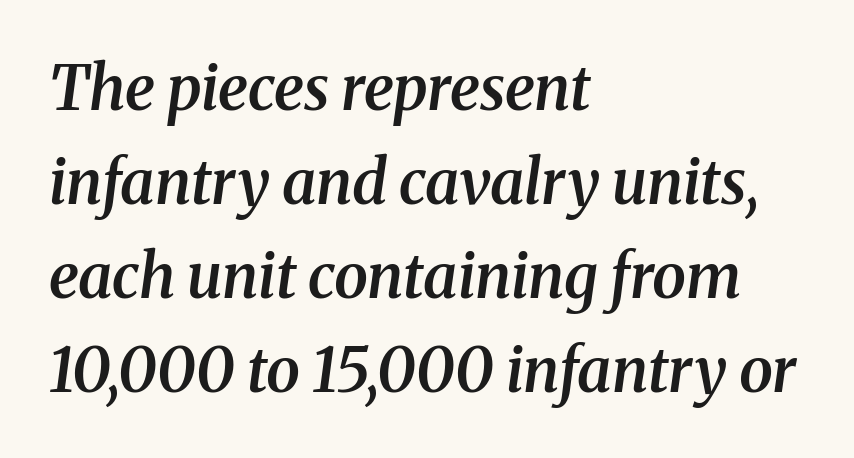
{"serif": "yes", "italic": "yes", "lean": "right", "slant_degrees": 8, "bold": "semi", "weight": "semibold", "width": "normal", "stroke_contrast": "medium", "x_height": "medium", "monospaced": "no", "underline": "no", "align": "left", "line_spacing": "normal", "line_spacing_ratio": 1.54, "letter_spacing": "normal", "letter_spacing_em": 0.0, "glyph_px": 61}
